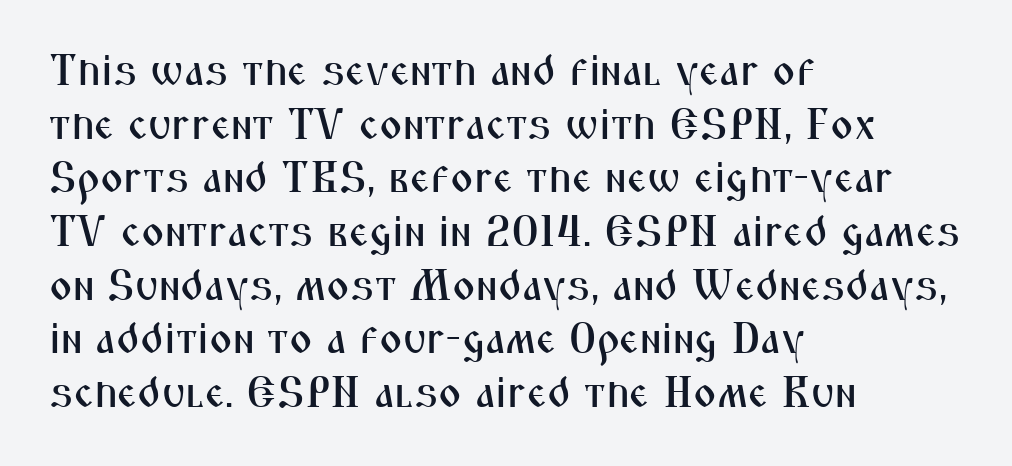
The image shows 44 px condensed sans-serif type, upright; set left-aligned, line spacing 1.22x, normal letter spacing, not underlined; medium stroke contrast and a medium x-height.
